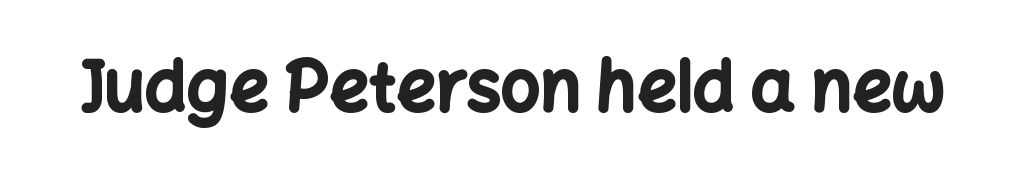
Q: Is the text bold? A: Yes.
Q: Is the text italic (slanted)? A: No, it is upright.
Q: Is the typeface a serif or a sans-serif typeface? A: Sans-serif.
Q: Is the text underlined? A: No.
Q: Is the spacing between letters normal or unusually wide? A: Normal.
Q: Width (condensed, normal, or wide)? A: Normal.
Q: Stroke contrast? A: Low.
Q: x-height? A: Medium.
Q: Monospaced? A: No.
